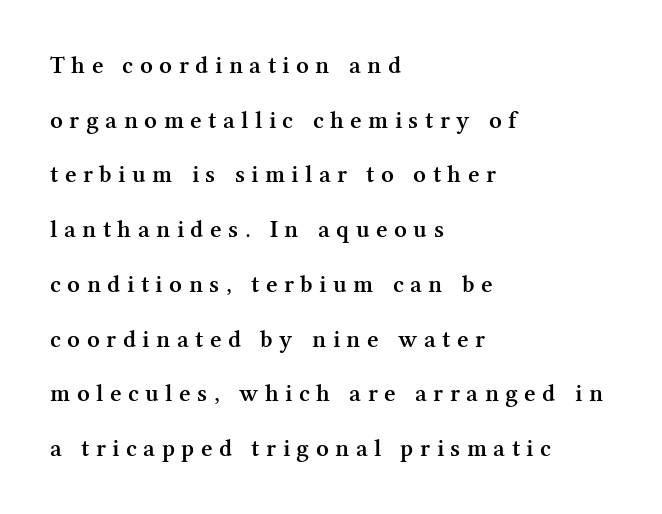
Is the block centered? No — it sits flush against the left margin. The glyphs have the mass of a demibold cut, below bold. A typesetter would call this heavily tracked-out type. The axis of the letterforms is exactly vertical. The words here are not underlined.
